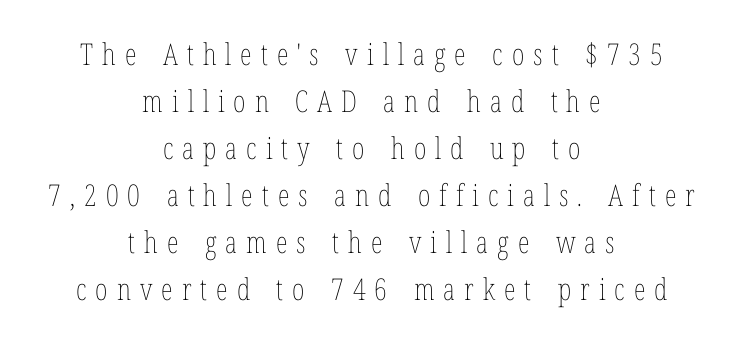
{"italic": "no", "bold": "no", "weight": "thin", "width": "condensed", "stroke_contrast": "low", "x_height": "medium", "monospaced": "no", "underline": "no", "align": "center", "line_spacing": "normal", "line_spacing_ratio": 1.57, "letter_spacing": "wide", "letter_spacing_em": 0.3, "glyph_px": 30}
